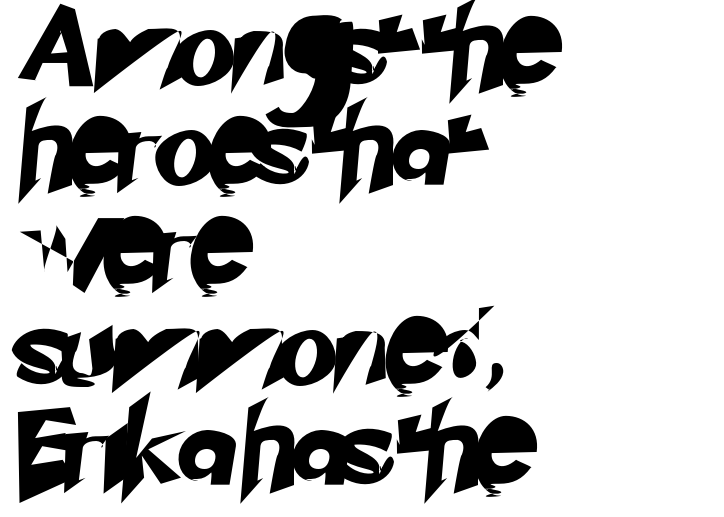
Q: Is the typeface a serif or a sans-serif typeface? A: Sans-serif.
Q: Is the text underlined? A: No.
Q: How is the paragraph aligned? A: Left-aligned.
Q: Is the spacing between letters normal or unusually wide? A: Normal.
Q: Is the spacing between lines tight, normal or loose? A: Normal.
Q: Width (condensed, normal, or wide)? A: Normal.
Q: Stroke contrast? A: Low.
Q: x-height? A: Small.
Q: Monospaced? A: No.
